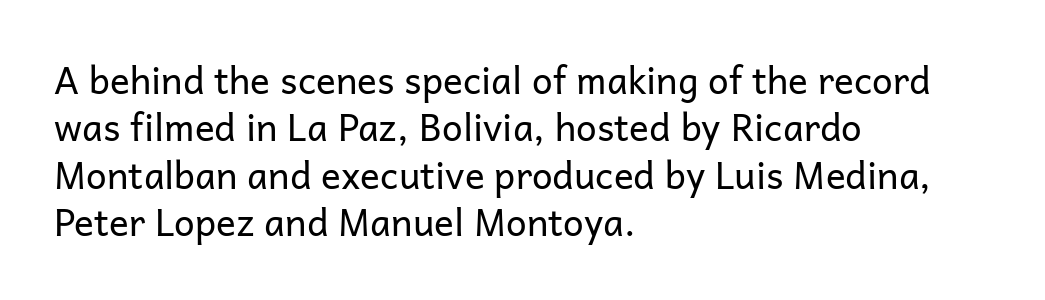
{"serif": "no", "italic": "no", "bold": "no", "weight": "regular", "width": "normal", "stroke_contrast": "low", "x_height": "medium", "monospaced": "no", "underline": "no", "align": "left", "line_spacing": "normal", "line_spacing_ratio": 1.28, "letter_spacing": "normal", "letter_spacing_em": 0.0, "glyph_px": 37}
